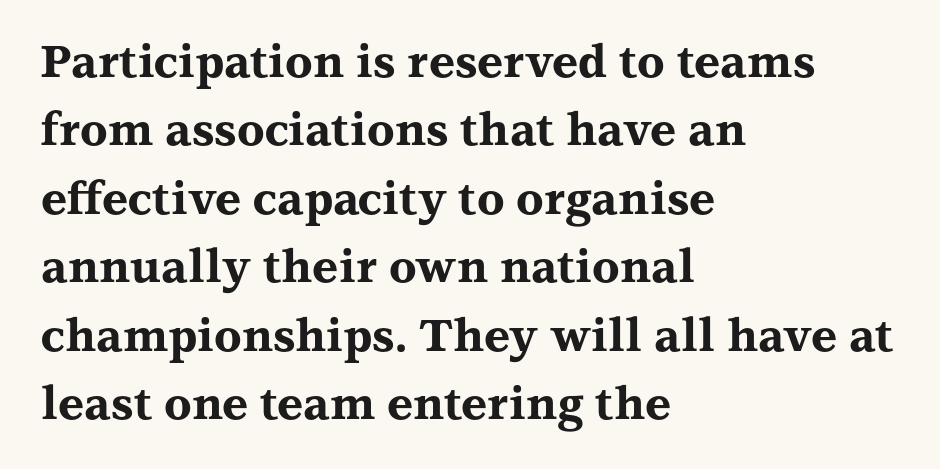
{"serif": "yes", "italic": "no", "bold": "yes", "weight": "bold", "width": "wide", "stroke_contrast": "medium", "x_height": "medium", "monospaced": "no", "underline": "no", "align": "left", "line_spacing": "normal", "line_spacing_ratio": 1.52, "letter_spacing": "normal", "letter_spacing_em": 0.0, "glyph_px": 45}
